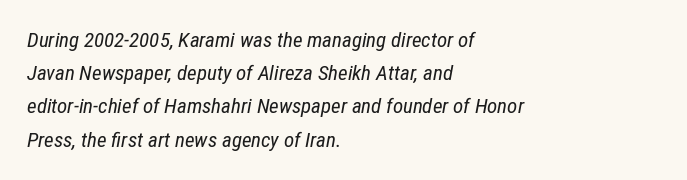
{"italic": "yes", "lean": "right", "slant_degrees": 12, "bold": "no", "underline": "no", "align": "left", "line_spacing": "normal", "line_spacing_ratio": 1.58, "letter_spacing": "normal", "letter_spacing_em": 0.0, "glyph_px": 21}
